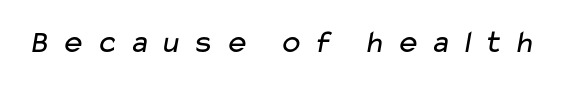
{"serif": "no", "bold": "no", "weight": "regular", "width": "wide", "stroke_contrast": "low", "x_height": "medium", "monospaced": "no", "underline": "no", "letter_spacing": "wide", "letter_spacing_em": 0.32, "glyph_px": 32}
